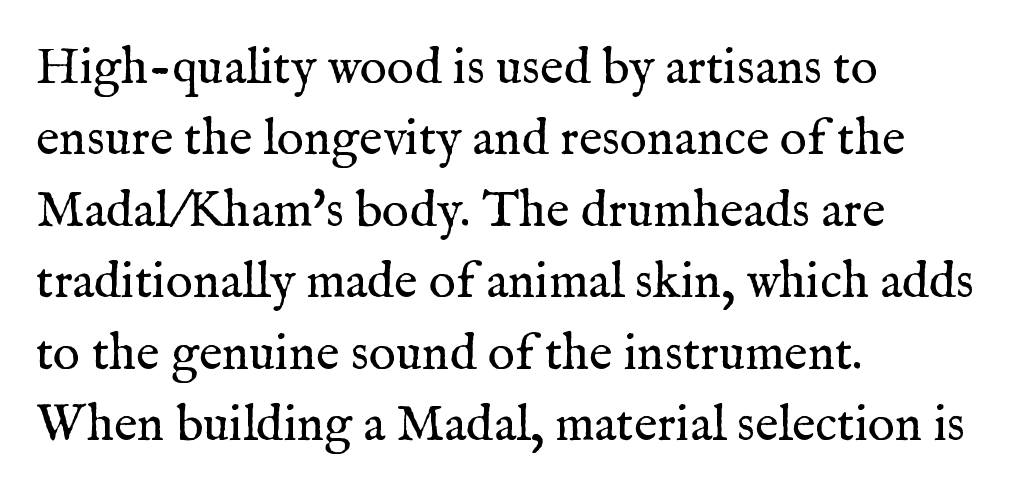
The image shows 51 px regular-weight serif type, upright; set left-aligned, normal line spacing (1.4x), normal letter spacing, not underlined; medium stroke contrast and a medium x-height.
